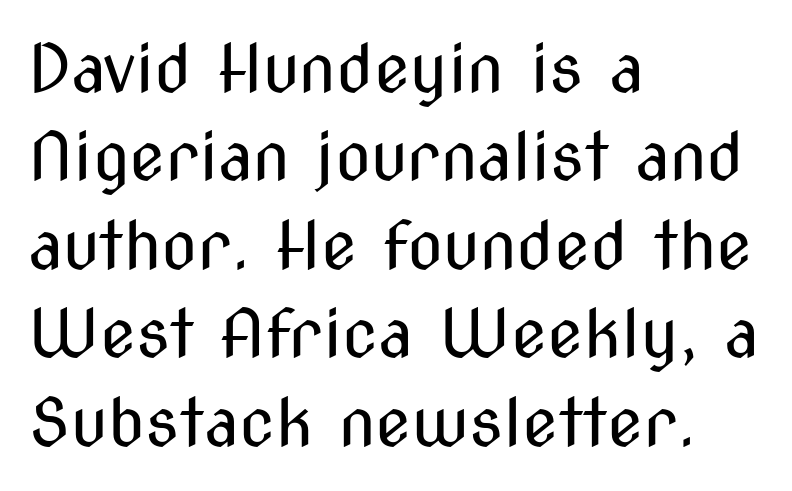
{"serif": "no", "italic": "no", "bold": "no", "weight": "regular", "width": "condensed", "stroke_contrast": "medium", "x_height": "medium", "monospaced": "no", "underline": "no", "align": "left", "line_spacing": "normal", "line_spacing_ratio": 1.34, "letter_spacing": "normal", "letter_spacing_em": 0.0, "glyph_px": 66}
